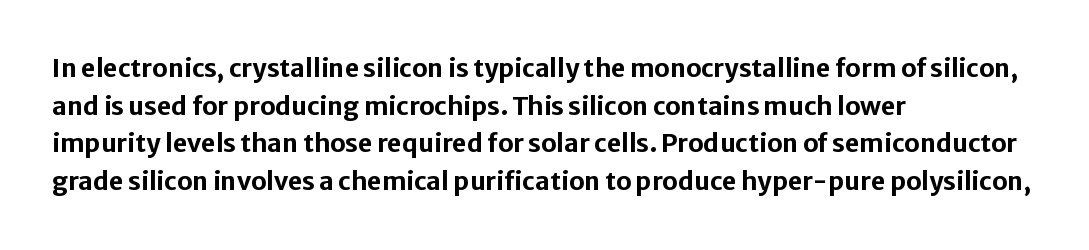
Q: Is the text bold? A: Yes.
Q: Is the text italic (slanted)? A: No, it is upright.
Q: Is the text underlined? A: No.
Q: How is the paragraph aligned? A: Left-aligned.
Q: Is the spacing between letters normal or unusually wide? A: Normal.
Q: Is the spacing between lines tight, normal or loose? A: Normal.
